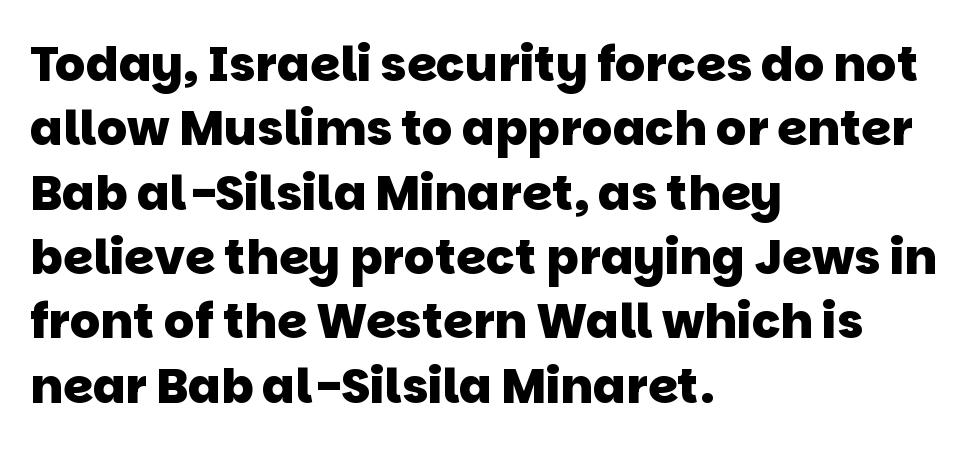
The image shows 48 px heavy sans-serif type; set left-aligned, normal line spacing (1.34x), normal letter spacing, not underlined; low stroke contrast and a large x-height.
